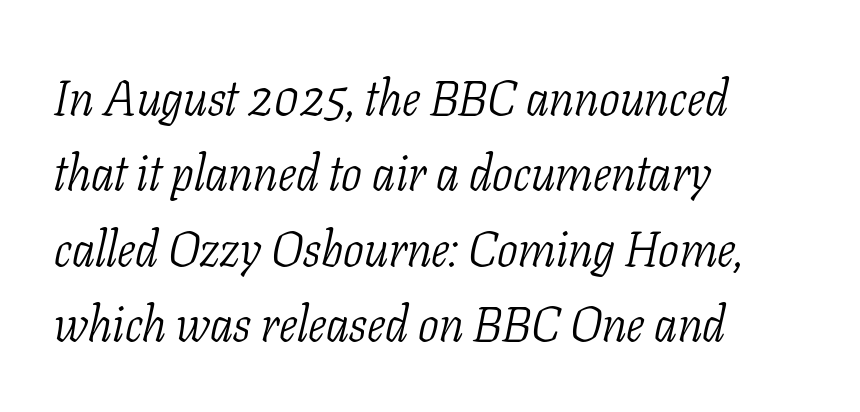
Q: Is the text bold? A: No.
Q: Is the text italic (slanted)? A: Yes, it leans right by about 11 degrees.
Q: Is the typeface a serif or a sans-serif typeface? A: Serif.
Q: Is the text underlined? A: No.
Q: How is the paragraph aligned? A: Left-aligned.
Q: Is the spacing between letters normal or unusually wide? A: Normal.
Q: Is the spacing between lines tight, normal or loose? A: Normal.
Q: Width (condensed, normal, or wide)? A: Condensed.
Q: Stroke contrast? A: Low.
Q: x-height? A: Medium.
Q: Monospaced? A: No.
